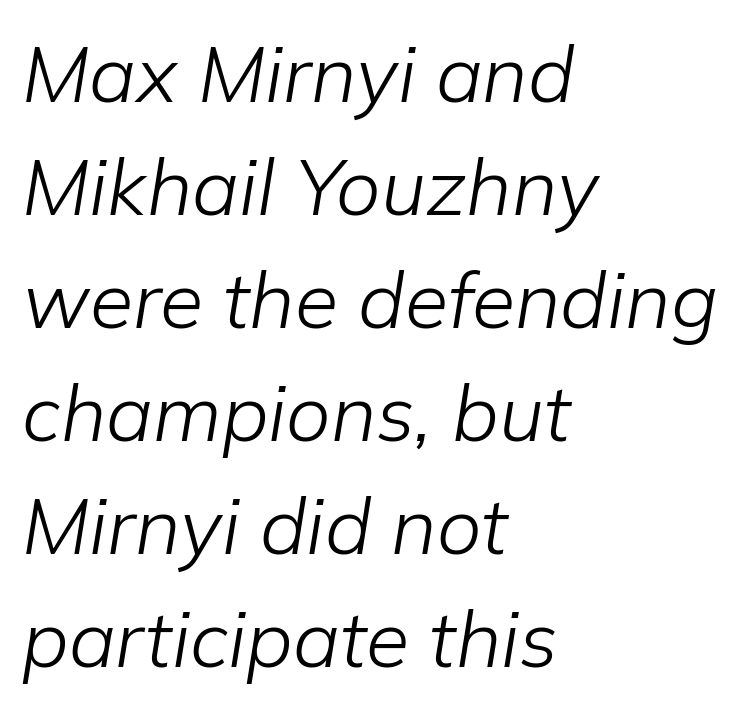
Q: Is the text bold? A: No.
Q: Is the text italic (slanted)? A: Yes, it leans right by about 9 degrees.
Q: Is the text underlined? A: No.
Q: How is the paragraph aligned? A: Left-aligned.
Q: Is the spacing between letters normal or unusually wide? A: Normal.
Q: Is the spacing between lines tight, normal or loose? A: Normal.
Q: Width (condensed, normal, or wide)? A: Normal.
Q: Stroke contrast? A: Low.
Q: x-height? A: Medium.
Q: Monospaced? A: No.
